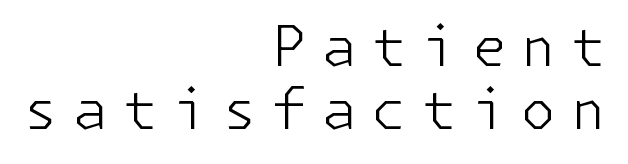
The image shows 56 px light sans-serif type, upright; set right-aligned, tight line spacing (1.12x), unusually wide letter spacing (+0.27 em), not underlined; low stroke contrast and a medium x-height.
